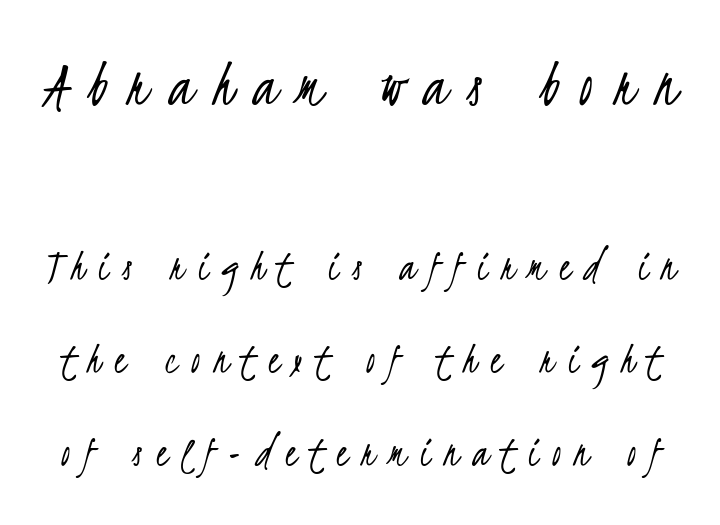
Q: Is the text bold? A: No.
Q: Is the typeface a serif or a sans-serif typeface? A: Sans-serif.
Q: Is the text underlined? A: No.
Q: Is the spacing between letters normal or unusually wide? A: Unusually wide.
Q: Is the spacing between lines tight, normal or loose? A: Loose.
Q: Which block of text is set in a larger size, the first (top) or the second (bottom)? A: The first (top) one.
Q: Width (condensed, normal, or wide)? A: Condensed.
Q: Stroke contrast? A: Low.
Q: x-height? A: Small.
Q: Monospaced? A: No.
